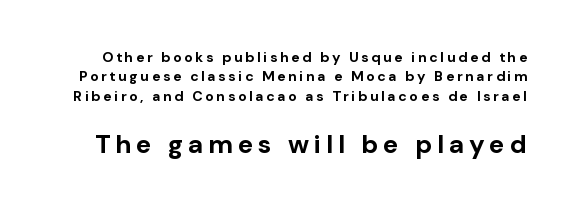
{"italic": "no", "bold": "yes", "underline": "no", "line_spacing": "normal", "line_spacing_ratio": 1.39, "larger_block": "second", "size_ratio": 1.86, "glyph_px": 26}
